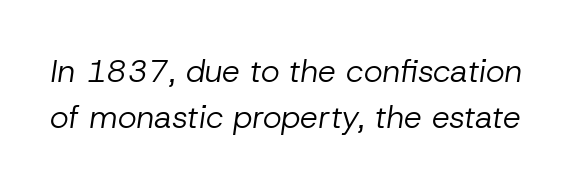
{"italic": "yes", "lean": "right", "slant_degrees": 8, "bold": "no", "weight": "regular", "width": "normal", "stroke_contrast": "low", "x_height": "medium", "monospaced": "no", "underline": "no", "line_spacing": "normal", "line_spacing_ratio": 1.44, "letter_spacing": "normal", "letter_spacing_em": 0.0, "glyph_px": 32}
